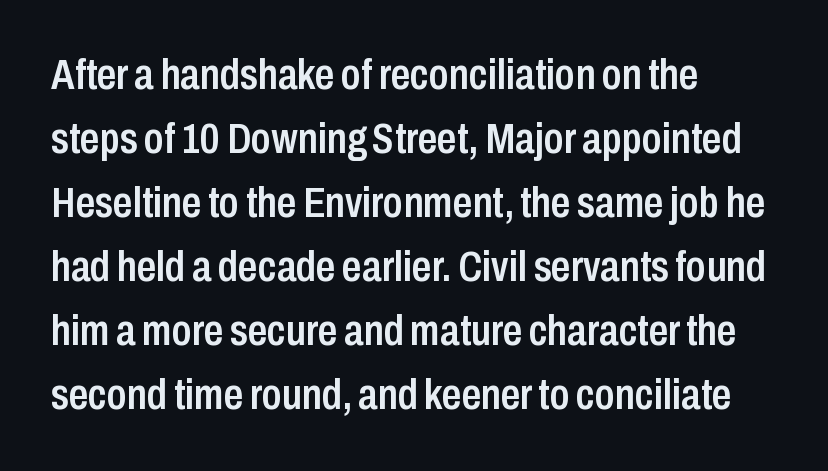
Q: Is the text bold? A: Semi-bold.
Q: Is the text italic (slanted)? A: No, it is upright.
Q: Is the typeface a serif or a sans-serif typeface? A: Sans-serif.
Q: Is the text underlined? A: No.
Q: How is the paragraph aligned? A: Left-aligned.
Q: Is the spacing between letters normal or unusually wide? A: Normal.
Q: Is the spacing between lines tight, normal or loose? A: Normal.
Q: Width (condensed, normal, or wide)? A: Condensed.
Q: Stroke contrast? A: Low.
Q: x-height? A: Medium.
Q: Monospaced? A: No.
